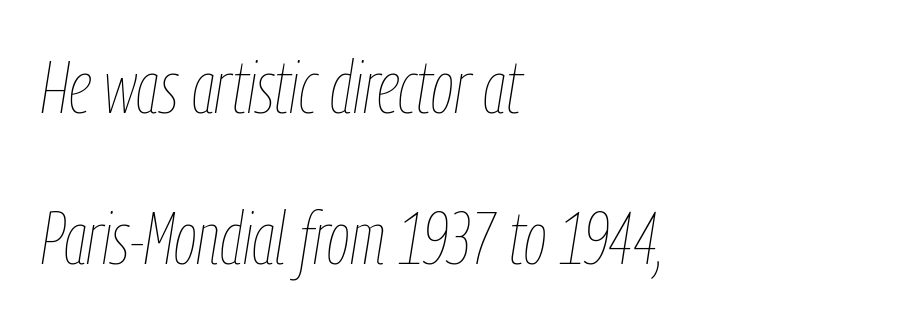
{"italic": "yes", "lean": "right", "slant_degrees": 9, "bold": "no", "weight": "thin", "width": "condensed", "stroke_contrast": "low", "x_height": "medium", "monospaced": "no", "underline": "no", "align": "left", "line_spacing": "loose", "line_spacing_ratio": 2.04, "letter_spacing": "normal", "letter_spacing_em": 0.0, "glyph_px": 74}
